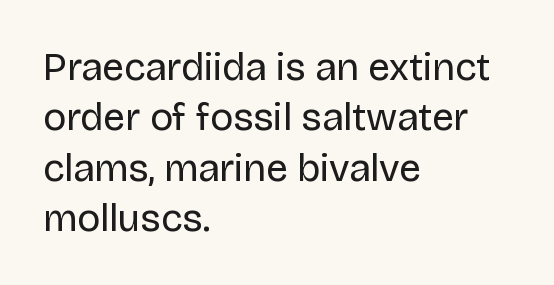
{"serif": "no", "italic": "no", "bold": "no", "weight": "regular", "width": "normal", "stroke_contrast": "low", "x_height": "large", "monospaced": "no", "underline": "no", "align": "left", "line_spacing": "normal", "line_spacing_ratio": 1.29, "letter_spacing": "normal", "letter_spacing_em": 0.0, "glyph_px": 39}
